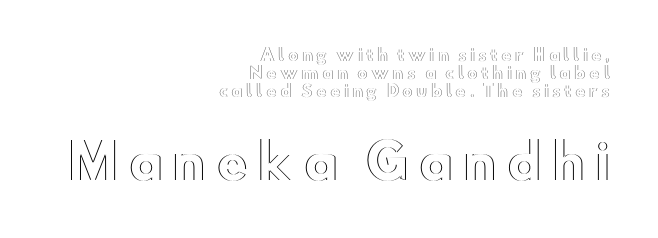
The image shows 48 px wide type, upright; set right-aligned, tight line spacing (1.13x), unusually wide letter spacing (+0.2 em), not underlined; the second (bottom) block is 3.0x larger; a small x-height.
